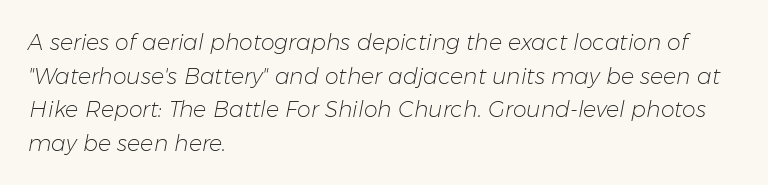
{"italic": "yes", "lean": "right", "slant_degrees": 11, "bold": "no", "underline": "no", "align": "left", "line_spacing": "normal", "line_spacing_ratio": 1.53, "letter_spacing": "normal", "letter_spacing_em": 0.0, "glyph_px": 22}
